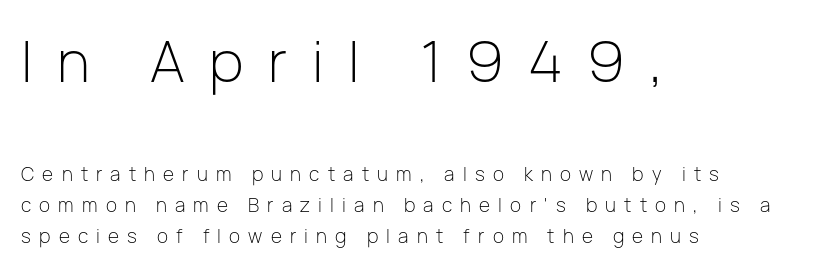
The image shows 57 px light sans-serif type, upright; set left-aligned, normal line spacing (1.64x), unusually wide letter spacing (+0.43 em), not underlined; the first (top) block is 3.0x larger; low stroke contrast and a medium x-height.
